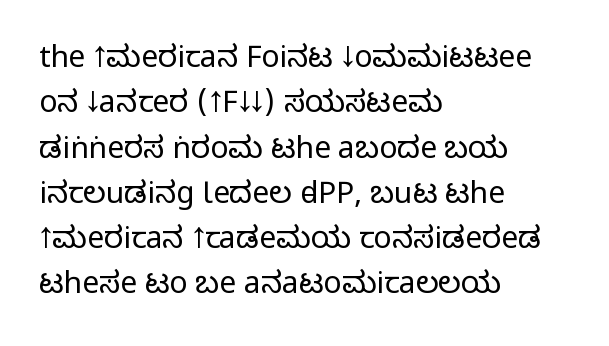
{"serif": "no", "italic": "no", "bold": "no", "weight": "regular", "width": "condensed", "stroke_contrast": "low", "x_height": "large", "monospaced": "no", "underline": "no", "align": "left", "line_spacing": "normal", "line_spacing_ratio": 1.51, "letter_spacing": "normal", "letter_spacing_em": 0.0, "glyph_px": 30}
